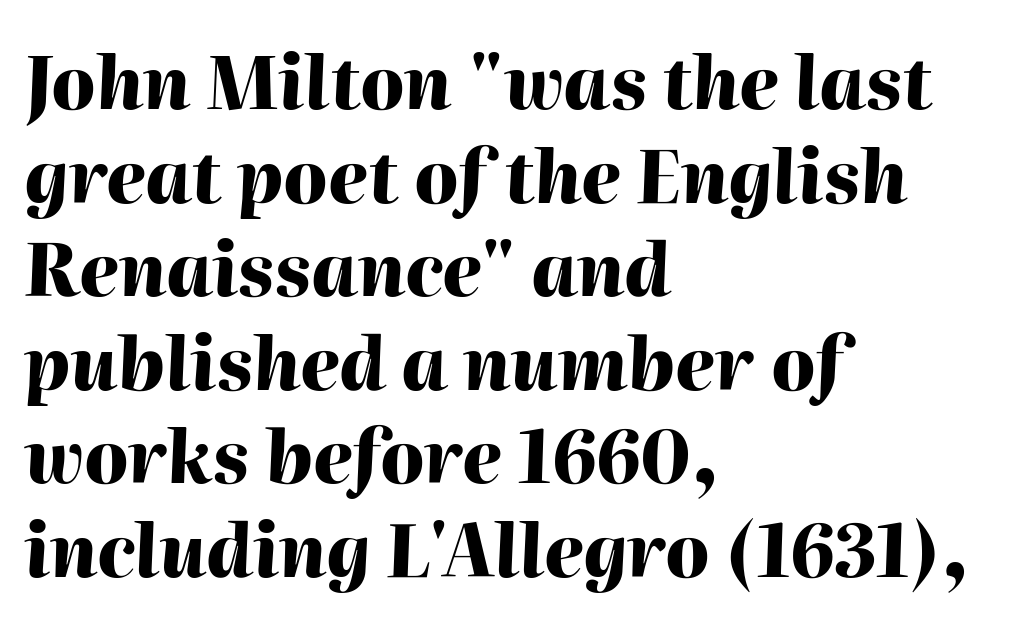
Strong, thick strokes mark this as bold type. In terms of leading, this rendering sits right in the middle. You can tell it's italic because the verticals aren't actually vertical. Nobody touched the tracking dial on this one. Note the varied advance widths — an 'i' is clearly narrower than an 'm'.
